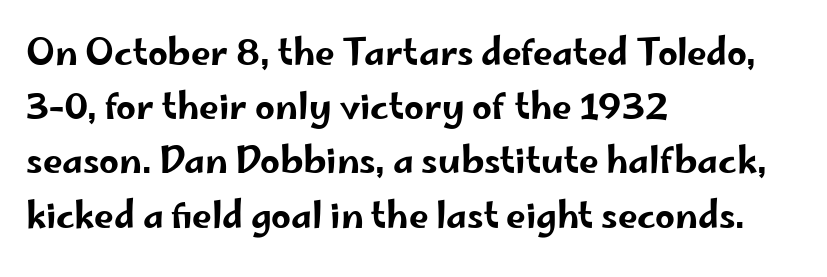
Every stem runs plumb, perpendicular to the baseline. These lines keep a tight, regular rhythm from letter to letter. These lines are composed in type without serifs. A typesetter would call this proportional, since set widths differ per character. Words float on clear page, feet unadorned. A typesetter would call this leading conventional body-copy spacing.
